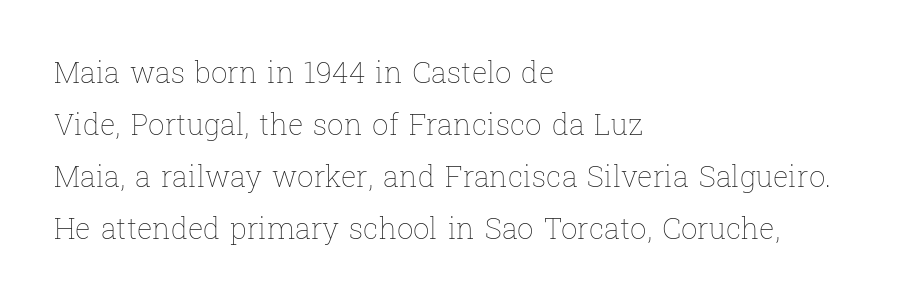
The image shows 29 px thin type, upright; set left-aligned, line spacing 1.79x, normal letter spacing, not underlined; low stroke contrast and a medium x-height.
